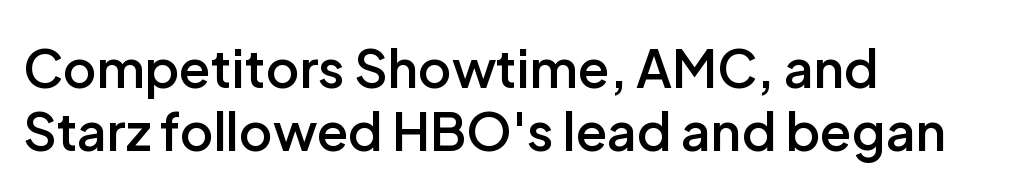
The image shows 52 px semibold sans-serif type, upright; set left-aligned, line spacing 1.22x, normal letter spacing, not underlined; low stroke contrast and a medium x-height.
